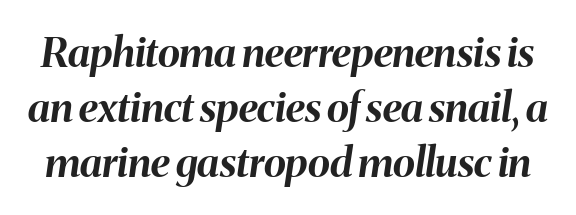
{"italic": "yes", "lean": "right", "slant_degrees": 8, "bold": "yes", "weight": "bold", "width": "normal", "stroke_contrast": "medium", "x_height": "medium", "monospaced": "no", "underline": "no", "line_spacing": "normal", "line_spacing_ratio": 1.34, "letter_spacing": "normal", "letter_spacing_em": 0.0, "glyph_px": 41}
